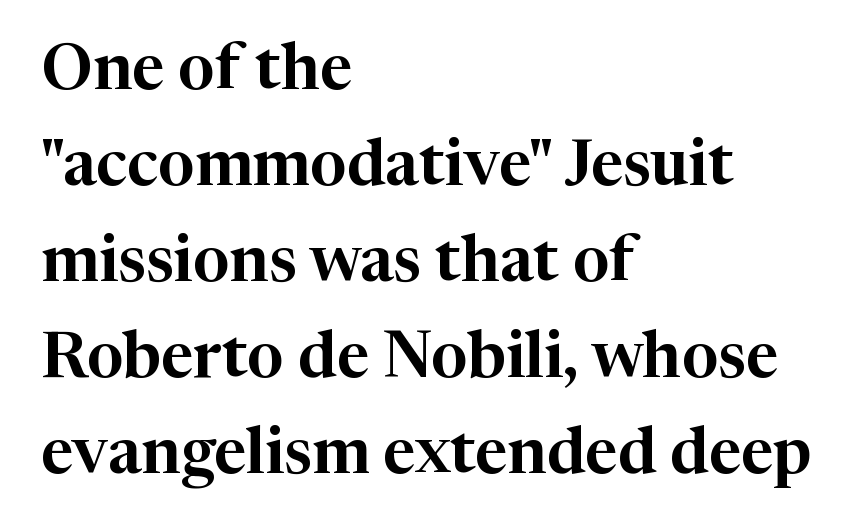
If you drew a ruler down the left edge, every line would touch it. A normal amount of white space separates one row of letters from the next. Character widths vary here, with narrow letters taking less room than wide ones. The axis of the letterforms is exactly vertical. Serifs: yes, visible at the terminals of the letterforms. The space beneath each line is pristine and unruled.
